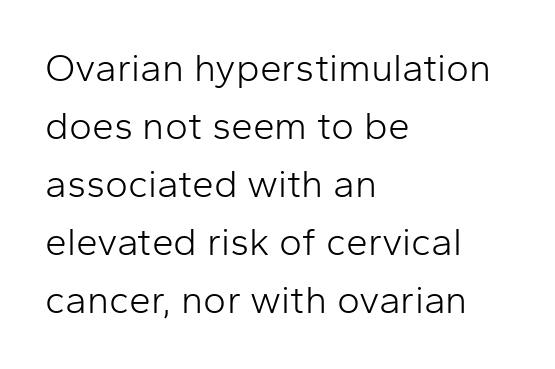
Q: Is the text bold? A: No.
Q: Is the text italic (slanted)? A: No, it is upright.
Q: Is the typeface a serif or a sans-serif typeface? A: Sans-serif.
Q: Is the text underlined? A: No.
Q: How is the paragraph aligned? A: Left-aligned.
Q: Is the spacing between letters normal or unusually wide? A: Normal.
Q: Is the spacing between lines tight, normal or loose? A: Normal.
Q: Width (condensed, normal, or wide)? A: Normal.
Q: Stroke contrast? A: Low.
Q: x-height? A: Medium.
Q: Monospaced? A: No.
